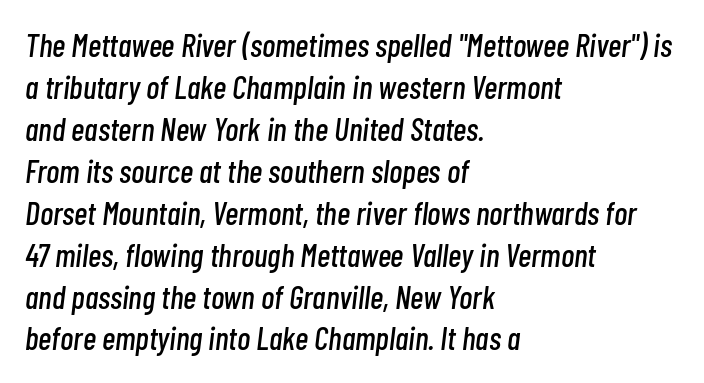
Q: Is the text italic (slanted)? A: Yes, it leans right by about 7 degrees.
Q: Is the text underlined? A: No.
Q: How is the paragraph aligned? A: Left-aligned.
Q: Is the spacing between letters normal or unusually wide? A: Normal.
Q: Is the spacing between lines tight, normal or loose? A: Normal.
Q: Width (condensed, normal, or wide)? A: Condensed.
Q: Stroke contrast? A: Low.
Q: x-height? A: Medium.
Q: Monospaced? A: No.
